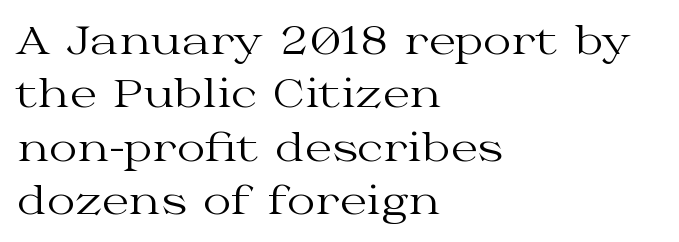
Q: Is the text bold? A: No.
Q: Is the text italic (slanted)? A: No, it is upright.
Q: Is the typeface a serif or a sans-serif typeface? A: Serif.
Q: Is the text underlined? A: No.
Q: How is the paragraph aligned? A: Left-aligned.
Q: Is the spacing between letters normal or unusually wide? A: Normal.
Q: Is the spacing between lines tight, normal or loose? A: Normal.
Q: Width (condensed, normal, or wide)? A: Wide.
Q: Stroke contrast? A: Medium.
Q: x-height? A: Medium.
Q: Monospaced? A: No.
